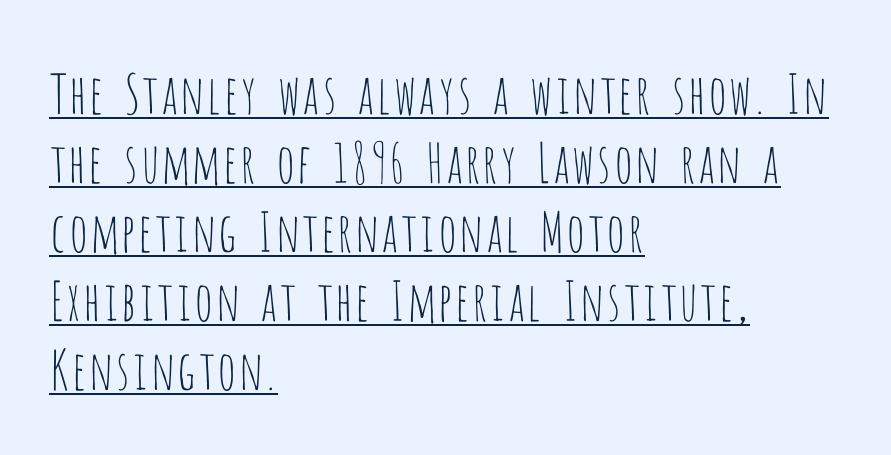
Teacher's note: observe the even left margin — that is flush-left alignment. Does the leading feel generous? No, just average. The typography opts for an upright posture over an oblique one. The glyphs in this specimen are sans serif.
